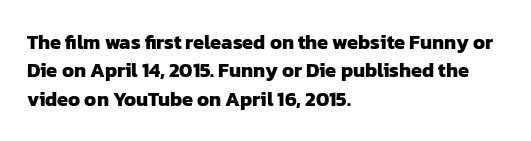
No extra tracking has been applied to these lines. Reading down the block, your eye returns to a fixed left position each line. Whoever set this chose a conventional vertical rhythm. Emphasis by weight is at full strength: bold.
